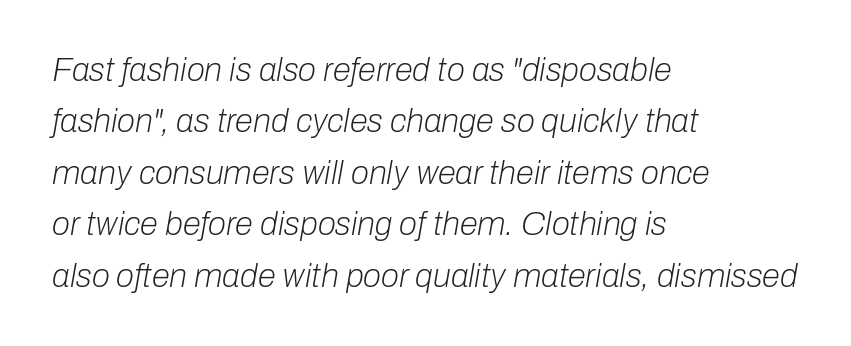
Q: Is the text bold? A: No.
Q: Is the text italic (slanted)? A: Yes, it leans right by about 10 degrees.
Q: Is the text underlined? A: No.
Q: How is the paragraph aligned? A: Left-aligned.
Q: Is the spacing between letters normal or unusually wide? A: Normal.
Q: Is the spacing between lines tight, normal or loose? A: Normal.
Q: Width (condensed, normal, or wide)? A: Normal.
Q: Stroke contrast? A: Low.
Q: x-height? A: Medium.
Q: Monospaced? A: No.
